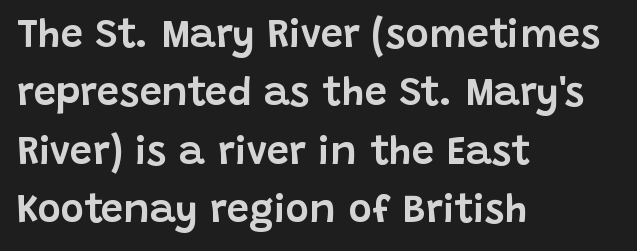
Q: Is the text italic (slanted)? A: No, it is upright.
Q: Is the typeface a serif or a sans-serif typeface? A: Sans-serif.
Q: Is the text underlined? A: No.
Q: How is the paragraph aligned? A: Left-aligned.
Q: Is the spacing between letters normal or unusually wide? A: Normal.
Q: Is the spacing between lines tight, normal or loose? A: Normal.
Q: Width (condensed, normal, or wide)? A: Normal.
Q: Stroke contrast? A: Low.
Q: x-height? A: Large.
Q: Monospaced? A: No.
